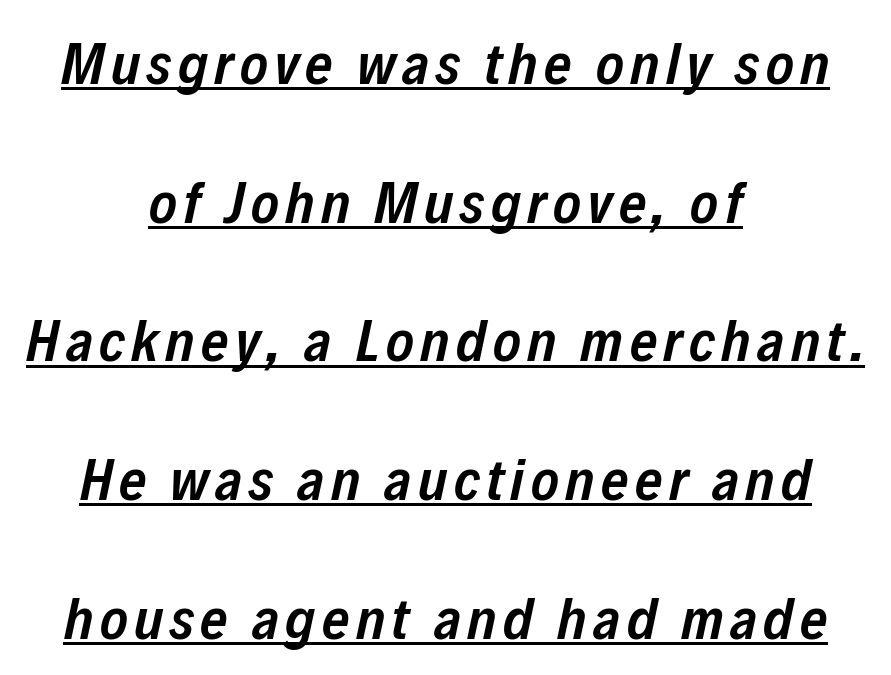
The image shows 59 px semibold, condensed type, italic (leaning right); set centered, loose line spacing (2.35x), underlined; low stroke contrast and a medium x-height.
